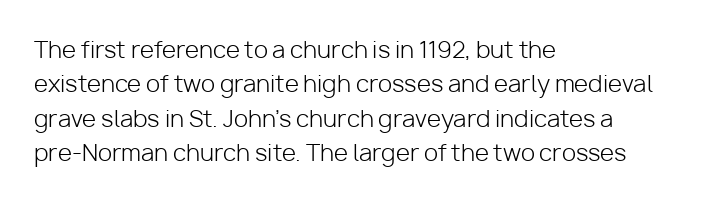
Q: Is the text bold? A: No.
Q: Is the text italic (slanted)? A: No, it is upright.
Q: Is the text underlined? A: No.
Q: How is the paragraph aligned? A: Left-aligned.
Q: Is the spacing between letters normal or unusually wide? A: Normal.
Q: Is the spacing between lines tight, normal or loose? A: Normal.
